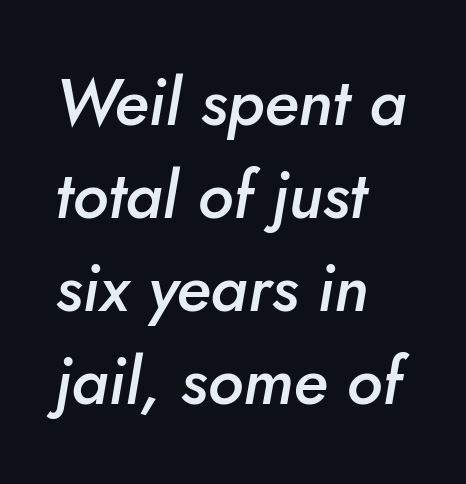
Q: Is the text bold? A: Semi-bold.
Q: Is the text italic (slanted)? A: Yes, it leans right by about 5 degrees.
Q: Is the text underlined? A: No.
Q: How is the paragraph aligned? A: Left-aligned.
Q: Is the spacing between letters normal or unusually wide? A: Normal.
Q: Is the spacing between lines tight, normal or loose? A: Normal.
Q: Width (condensed, normal, or wide)? A: Normal.
Q: Stroke contrast? A: Low.
Q: x-height? A: Small.
Q: Monospaced? A: No.
